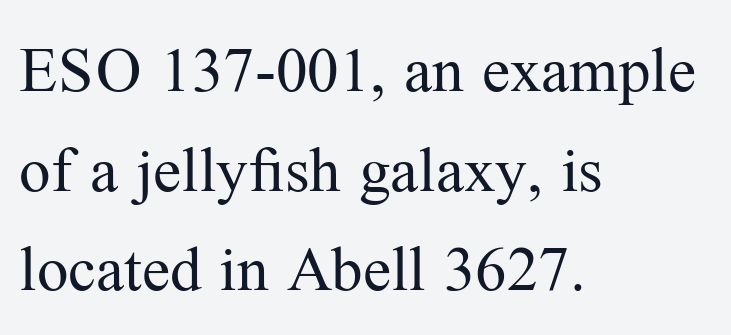
The image shows 63 px regular-weight serif type, upright; set left-aligned, normal line spacing (1.58x), normal letter spacing, not underlined; medium stroke contrast and a medium x-height.
